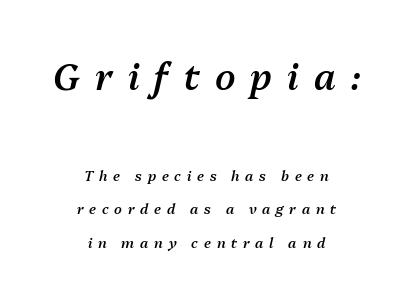
What's the leading like? Stretched, with rows far apart. Letter spacing: wide. Decoration check: the copy has no underline. Spacing verdict: proportional, widths tailored to each character. In terms of posture, this sample is oblique. A bit beefed up — I'd call it semibold rather than bold.
